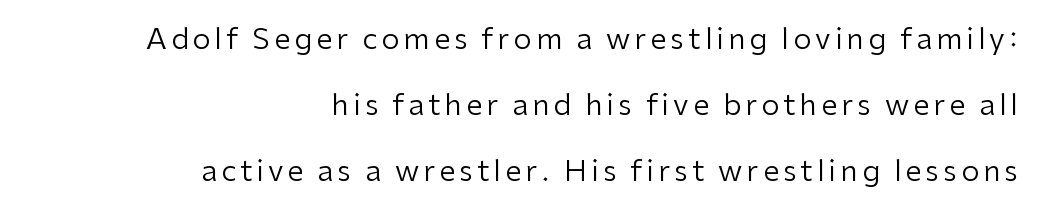
The image shows 29 px regular-weight sans-serif type, upright; set right-aligned, loose line spacing (2.27x), not underlined; low stroke contrast and a medium x-height.
